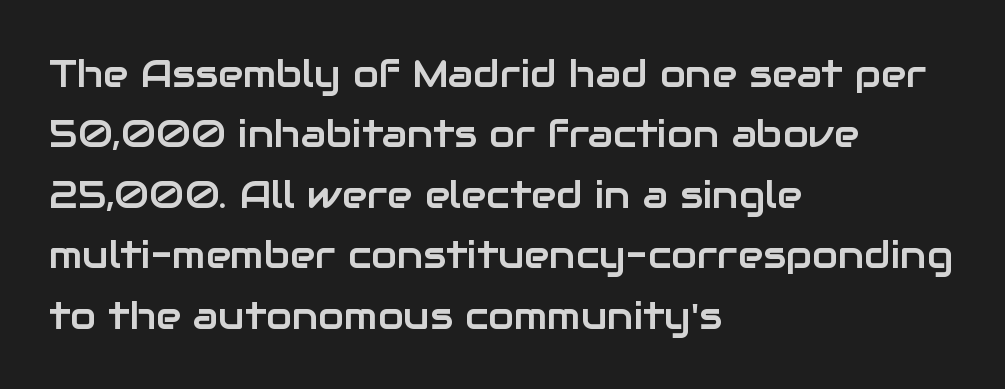
Font category for this specimen: sans-serif. The block of text has a typical density, with ordinary space between rows. The type is set solid horizontally, with unmodified tracking. The lettering stays uniformly vertical, giving the passage a roman look.
